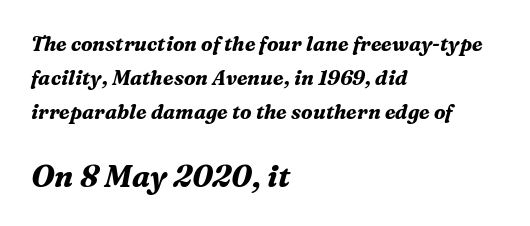
{"serif": "yes", "italic": "yes", "lean": "right", "slant_degrees": 16, "bold": "yes", "weight": "bold", "width": "normal", "stroke_contrast": "medium", "x_height": "medium", "monospaced": "no", "underline": "no", "align": "left", "line_spacing": "normal", "line_spacing_ratio": 1.7, "letter_spacing": "normal", "letter_spacing_em": 0.0, "larger_block": "second", "size_ratio": 1.5, "glyph_px": 30}
